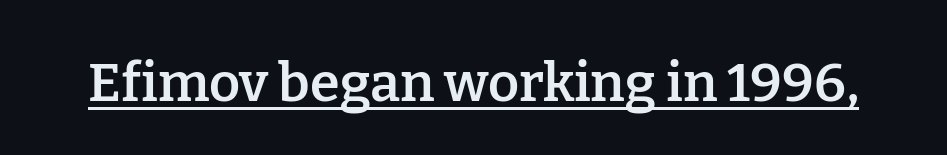
Q: Is the text bold? A: Semi-bold.
Q: Is the text italic (slanted)? A: No, it is upright.
Q: Is the typeface a serif or a sans-serif typeface? A: Serif.
Q: Is the text underlined? A: Yes.
Q: Is the spacing between letters normal or unusually wide? A: Normal.
Q: Width (condensed, normal, or wide)? A: Normal.
Q: Stroke contrast? A: Low.
Q: x-height? A: Medium.
Q: Monospaced? A: No.
